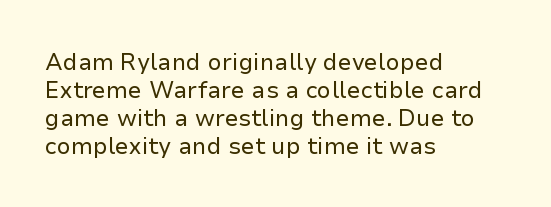
Q: Is the text bold? A: No.
Q: Is the text italic (slanted)? A: No, it is upright.
Q: Is the text underlined? A: No.
Q: How is the paragraph aligned? A: Left-aligned.
Q: Is the spacing between letters normal or unusually wide? A: Normal.
